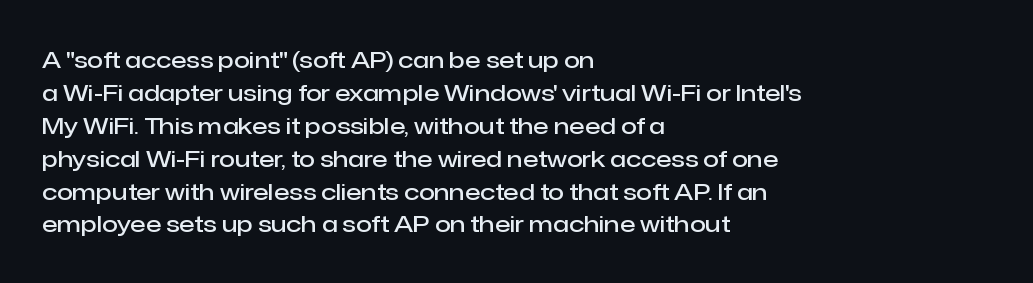
Q: Is the text bold? A: Semi-bold.
Q: Is the text italic (slanted)? A: No, it is upright.
Q: Is the text underlined? A: No.
Q: How is the paragraph aligned? A: Left-aligned.
Q: Is the spacing between letters normal or unusually wide? A: Normal.
Q: Is the spacing between lines tight, normal or loose? A: Normal.
